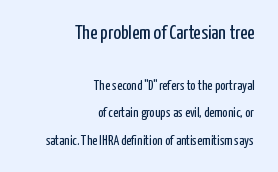
The image shows 20 px text type, upright; set right-aligned, loose line spacing (1.95x), normal letter spacing, not underlined; the first (top) block is 1.43x larger.
